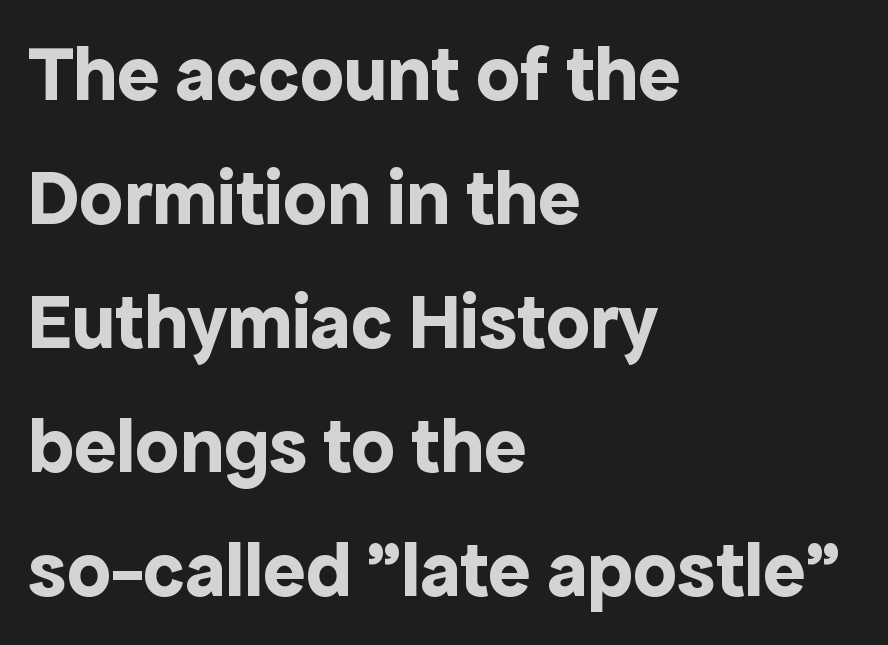
Summary of vertical rhythm: regular, with standard interline spacing. On the weight axis this lands at bold, roughly 700. Is this a fixed-width face? No — the glyphs have proportional, varying widths. Plain, unruled lines of type. How are the letters spaced? Ordinarily, with no added tracking. Teacher's note: observe the even left margin — that is flush-left alignment.
